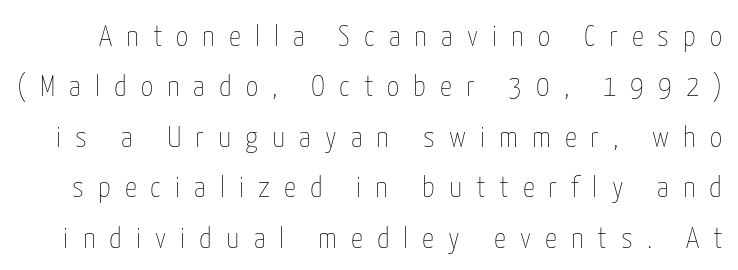
The rendering uses natural spacing where letterforms have individual widths. The rows are spaced the way most documents space them. Posture: upright roman. The typesetting does not lean heavy: it is not bold.
